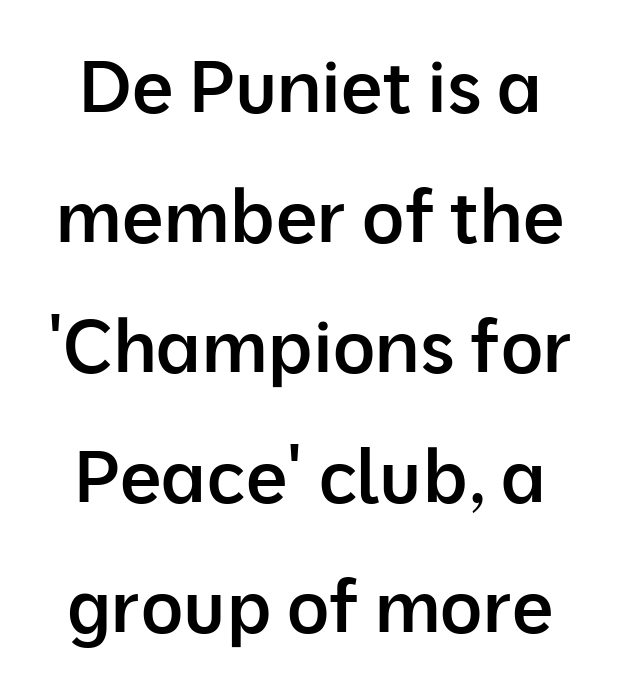
Q: Is the text bold? A: Semi-bold.
Q: Is the text italic (slanted)? A: No, it is upright.
Q: Is the typeface a serif or a sans-serif typeface? A: Sans-serif.
Q: Is the text underlined? A: No.
Q: Is the spacing between letters normal or unusually wide? A: Normal.
Q: Width (condensed, normal, or wide)? A: Normal.
Q: Stroke contrast? A: Low.
Q: x-height? A: Medium.
Q: Monospaced? A: No.
